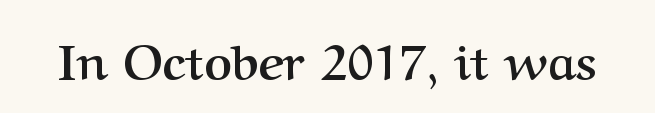
The face used here is proportionally spaced, like ordinary book or web type. These lines are composed in type with serifs. Every letter is thick-stroked: bold, no question. Nothing unusual about the tracking: characters are spaced as the font intends. Letters rest on an invisible, unmarked baseline.
